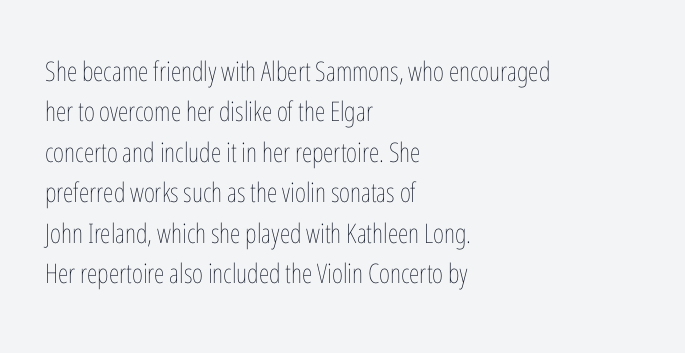
The passage shown stacks its lines at a standard gap. Students, note that the glyphs here touch the page at normal intervals. This reads as an unemphasized weight, regular at the heaviest. Typeset ragged right — the left edge is the straight one. No italicization has been applied; the sample stays upright.
